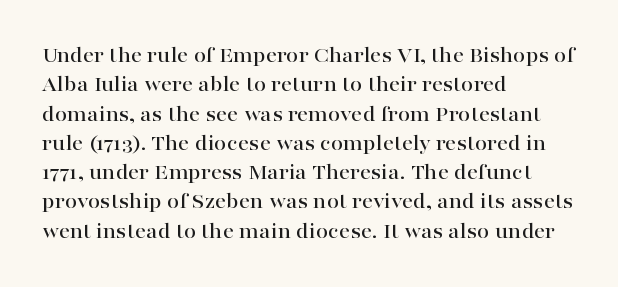
The image shows 22 px text type, upright; set left-aligned, normal line spacing (1.33x), normal letter spacing, not underlined.
